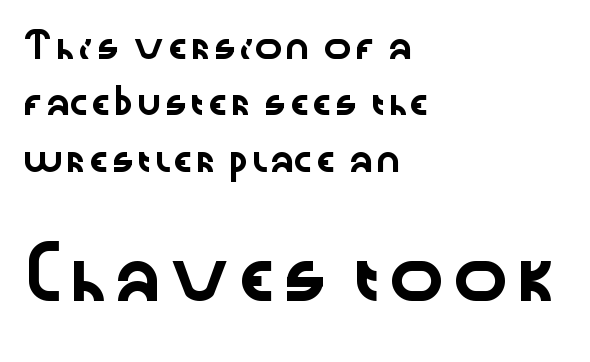
Is this a sans? Yes — the strokes have no serifs. Words appear dense and cohesive because spacing is normal. The space beneath each line is pristine and unruled. These lines are rendered in a variable-pitch font. The compositor pushed each line to the left boundary. Character size in the trailing block exceeds that of the leading block.
